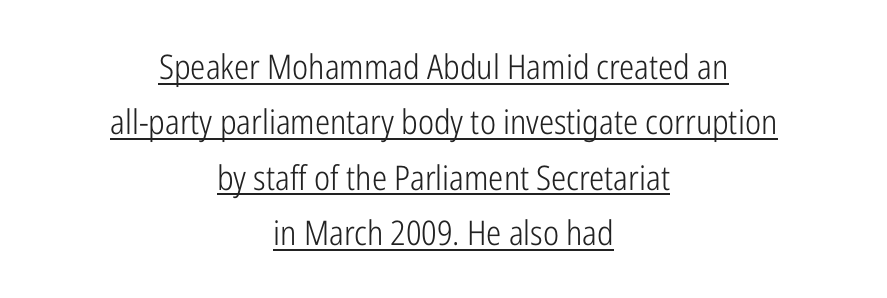
A typesetter would call this zero additional tracking. This sample has the flowing, uneven cadence of proportional lettering. The typeface chosen for these lines omits serifs. This rendering uses center alignment, leaving both contours irregular but symmetric. What's the leading like? Ordinary, nothing unusual.
